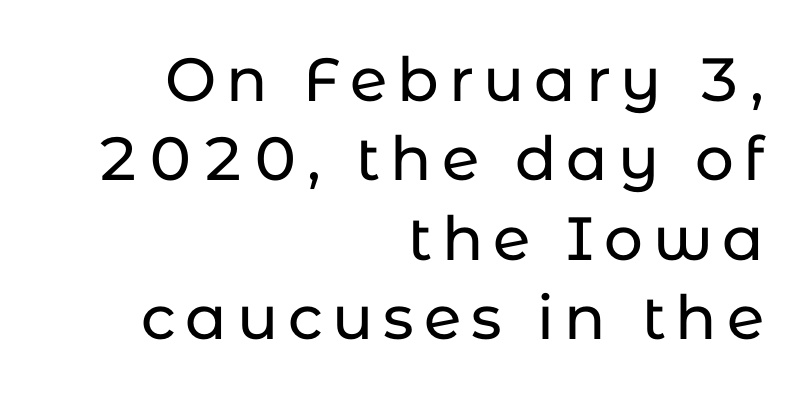
{"serif": "no", "italic": "no", "width": "normal", "stroke_contrast": "low", "x_height": "medium", "monospaced": "no", "underline": "no", "align": "right", "line_spacing": "normal", "line_spacing_ratio": 1.3, "glyph_px": 61}
